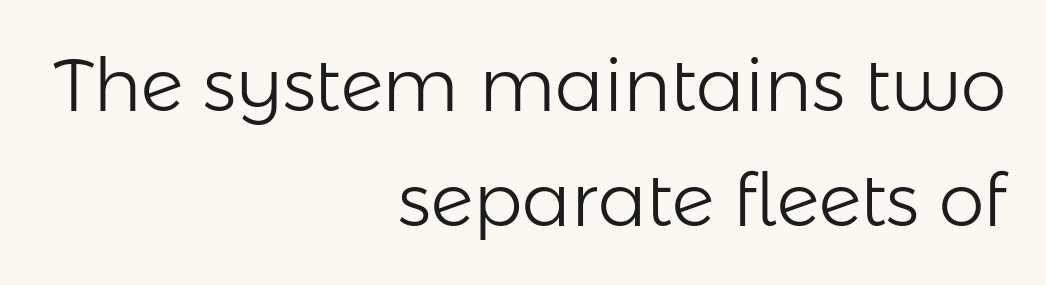
Stems here are at most as thick as an everyday book face. The glyphs are unaccompanied by any horizontal stroke below them. No italicization has been applied; the sample stays upright. Note: no serifs on the glyphs. Horizontally, the lines are justified to the trailing edge only. The line-height multiplier appears to be the usual default.
